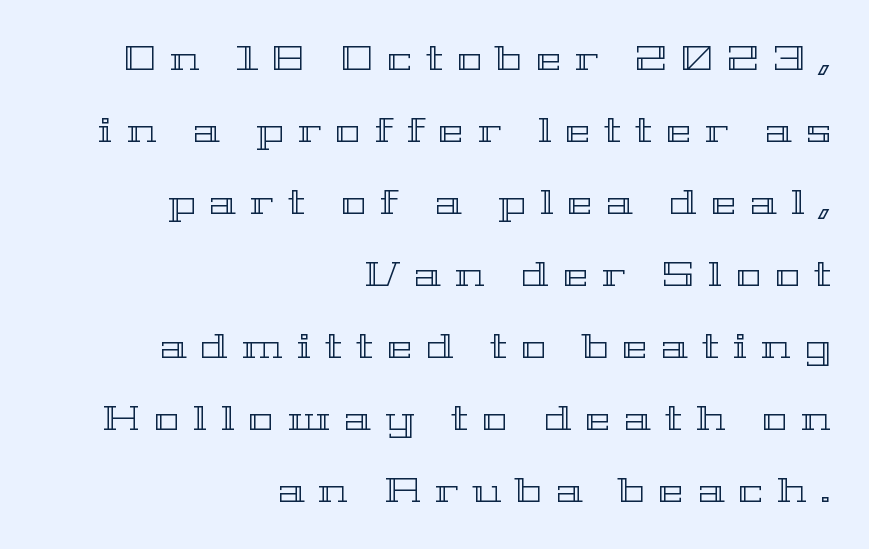
Q: Is the text italic (slanted)? A: No, it is upright.
Q: Is the text underlined? A: No.
Q: How is the paragraph aligned? A: Right-aligned.
Q: Is the spacing between letters normal or unusually wide? A: Unusually wide.
Q: Is the spacing between lines tight, normal or loose? A: Loose.
Q: Width (condensed, normal, or wide)? A: Wide.
Q: x-height? A: Medium.
Q: Monospaced? A: No.
